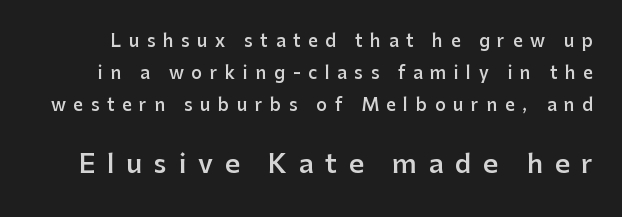
{"italic": "no", "bold": "semi", "underline": "no", "line_spacing_ratio": 1.87, "letter_spacing": "wide", "letter_spacing_em": 0.45, "larger_block": "second", "size_ratio": 1.53, "glyph_px": 26}
